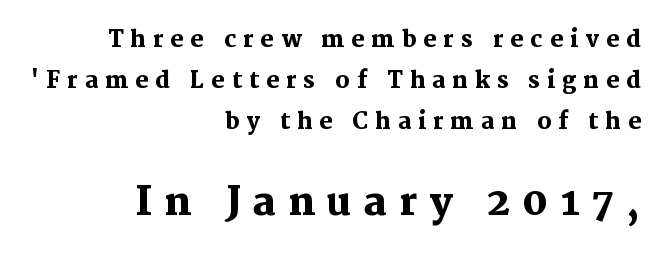
Q: Is the text bold? A: Yes.
Q: Is the text italic (slanted)? A: No, it is upright.
Q: Is the typeface a serif or a sans-serif typeface? A: Serif.
Q: Is the text underlined? A: No.
Q: How is the paragraph aligned? A: Right-aligned.
Q: Is the spacing between letters normal or unusually wide? A: Unusually wide.
Q: Which block of text is set in a larger size, the first (top) or the second (bottom)? A: The second (bottom) one.
Q: Width (condensed, normal, or wide)? A: Normal.
Q: Stroke contrast? A: Medium.
Q: x-height? A: Medium.
Q: Monospaced? A: No.
